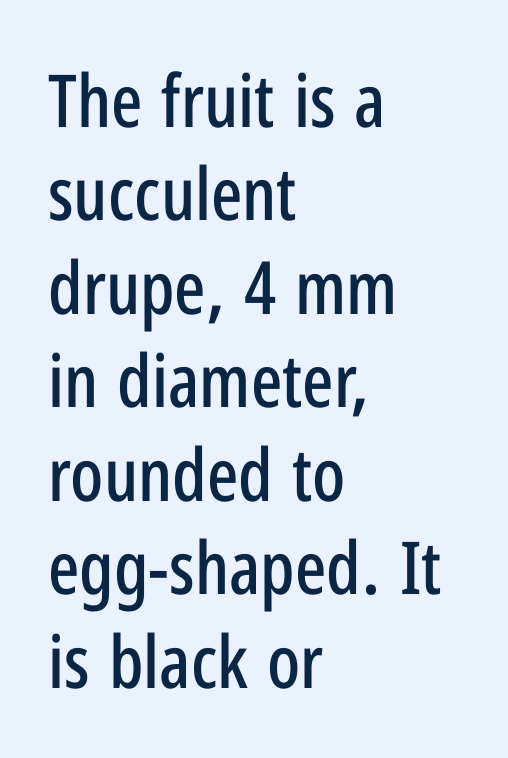
The gap between lines stays unmarked. Honestly, the letter spacing is just normal — you wouldn't notice it. Short and long lines alike share a common starting point at left. You can tell from the bare stems that sans-serif type was used. The rows are spaced the way most documents space them.
